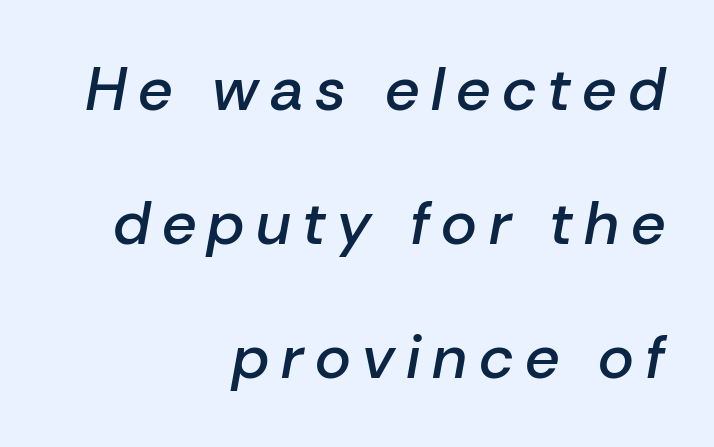
{"italic": "yes", "lean": "right", "slant_degrees": 10, "bold": "semi", "weight": "semibold", "width": "normal", "stroke_contrast": "low", "x_height": "medium", "monospaced": "no", "underline": "no", "align": "right", "line_spacing": "loose", "line_spacing_ratio": 2.2, "glyph_px": 61}
